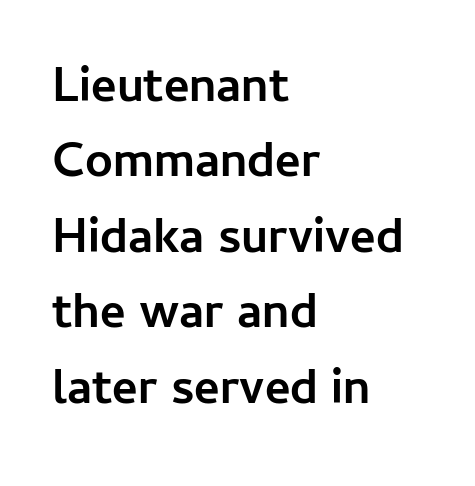
Q: Is the text bold? A: Yes.
Q: Is the text italic (slanted)? A: No, it is upright.
Q: Is the typeface a serif or a sans-serif typeface? A: Sans-serif.
Q: Is the text underlined? A: No.
Q: How is the paragraph aligned? A: Left-aligned.
Q: Is the spacing between letters normal or unusually wide? A: Normal.
Q: Is the spacing between lines tight, normal or loose? A: Normal.
Q: Width (condensed, normal, or wide)? A: Normal.
Q: Stroke contrast? A: Low.
Q: x-height? A: Medium.
Q: Monospaced? A: No.
